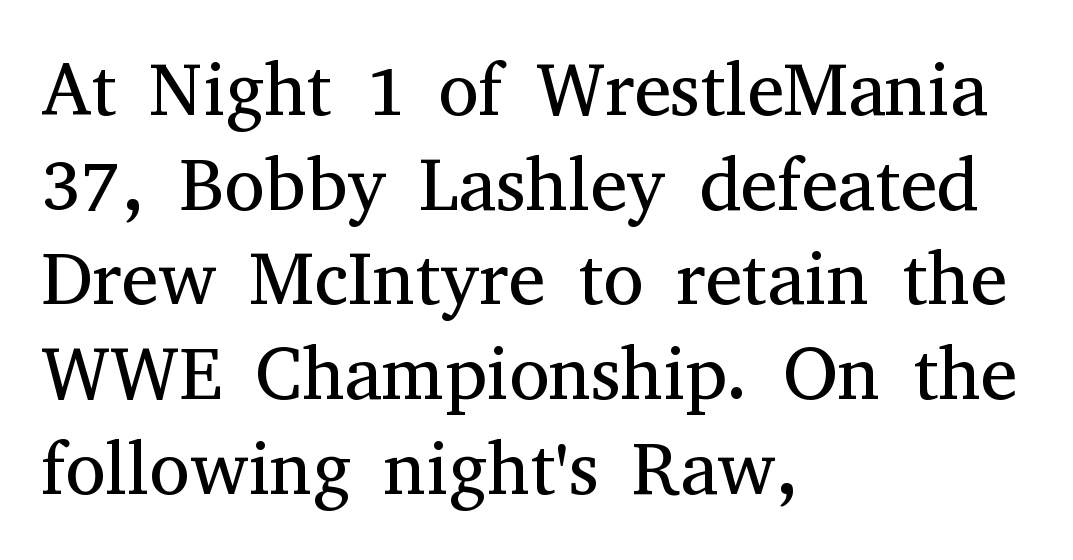
{"serif": "yes", "italic": "no", "bold": "no", "weight": "regular", "width": "normal", "stroke_contrast": "medium", "x_height": "medium", "monospaced": "no", "underline": "no", "align": "left", "line_spacing": "normal", "line_spacing_ratio": 1.28, "letter_spacing": "normal", "letter_spacing_em": 0.0, "glyph_px": 74}
